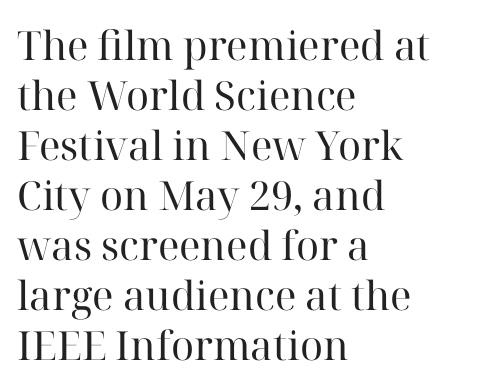
Q: Is the text bold? A: No.
Q: Is the text italic (slanted)? A: No, it is upright.
Q: Is the typeface a serif or a sans-serif typeface? A: Serif.
Q: Is the text underlined? A: No.
Q: How is the paragraph aligned? A: Left-aligned.
Q: Is the spacing between letters normal or unusually wide? A: Normal.
Q: Is the spacing between lines tight, normal or loose? A: Normal.
Q: Width (condensed, normal, or wide)? A: Normal.
Q: Stroke contrast? A: High.
Q: x-height? A: Medium.
Q: Monospaced? A: No.
